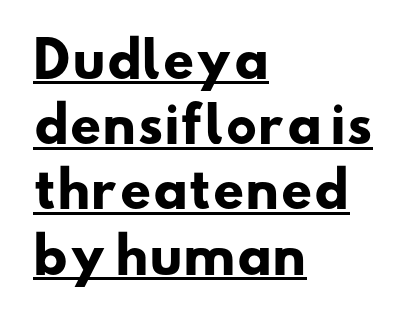
How are the letters spaced? Ordinarily, with no added tracking. The line-height multiplier appears to be the usual default. Note the varied advance widths — an 'i' is clearly narrower than an 'm'. Notice how a bar underscores the lettering throughout. This sample is left-justified, so line endings fall wherever the words run out. The passage shown is emphatically bold.
